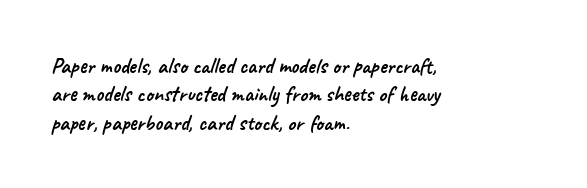
The image shows 22 px text type; set left-aligned, normal line spacing (1.29x), normal letter spacing, not underlined.
